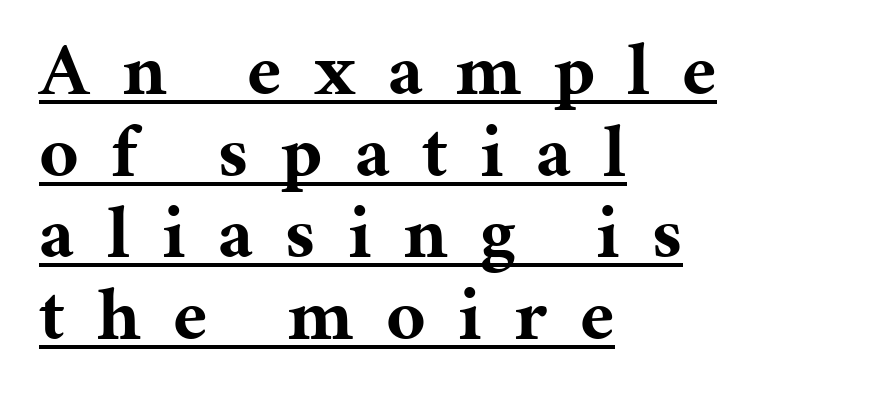
Q: Is the text bold? A: Yes.
Q: Is the text italic (slanted)? A: No, it is upright.
Q: Is the typeface a serif or a sans-serif typeface? A: Serif.
Q: Is the text underlined? A: Yes.
Q: How is the paragraph aligned? A: Left-aligned.
Q: Is the spacing between letters normal or unusually wide? A: Unusually wide.
Q: Is the spacing between lines tight, normal or loose? A: Tight.
Q: Width (condensed, normal, or wide)? A: Normal.
Q: Stroke contrast? A: Medium.
Q: x-height? A: Medium.
Q: Monospaced? A: No.
